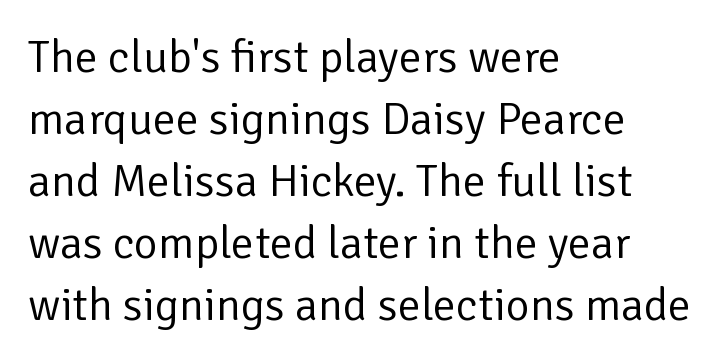
The typesetting does not lean heavy: it is not bold. Varying glyph widths throughout — classic text-font behaviour. You could call the tracking neutral — neither tight nor loose. The letters stand straight up with perfectly vertical stems. No word sits above an underline.
